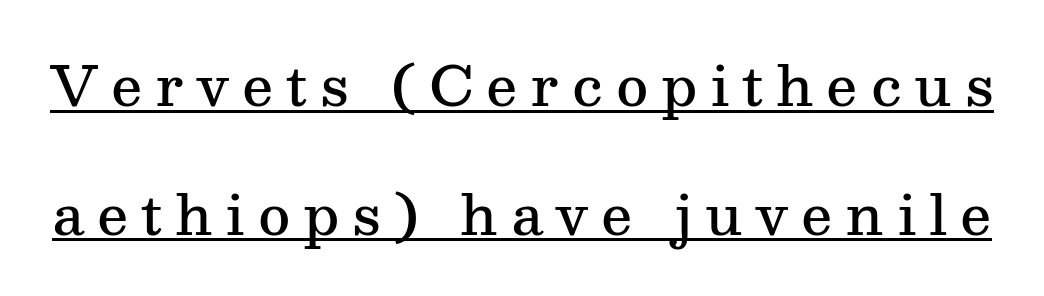
{"serif": "yes", "italic": "no", "bold": "semi", "weight": "semibold", "width": "normal", "stroke_contrast": "medium", "x_height": "medium", "monospaced": "no", "underline": "yes", "line_spacing": "loose", "line_spacing_ratio": 2.34, "letter_spacing": "wide", "letter_spacing_em": 0.23, "glyph_px": 55}
